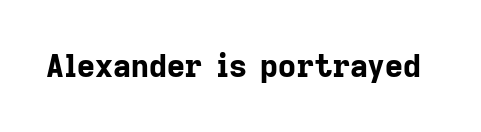
The image shows 31 px bold sans-serif type, upright; set normal letter spacing, not underlined; low stroke contrast and a medium x-height.
